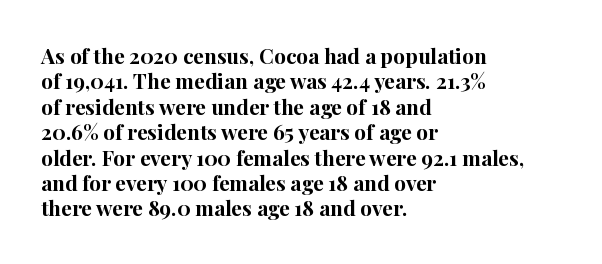
{"italic": "no", "bold": "yes", "underline": "no", "align": "left", "line_spacing_ratio": 1.21, "letter_spacing": "normal", "letter_spacing_em": 0.0, "glyph_px": 21}
